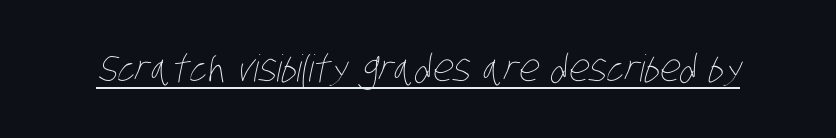
{"bold": "no", "weight": "thin", "width": "condensed", "stroke_contrast": "low", "x_height": "large", "monospaced": "no", "underline": "yes", "letter_spacing": "normal", "letter_spacing_em": 0.0, "glyph_px": 37}
